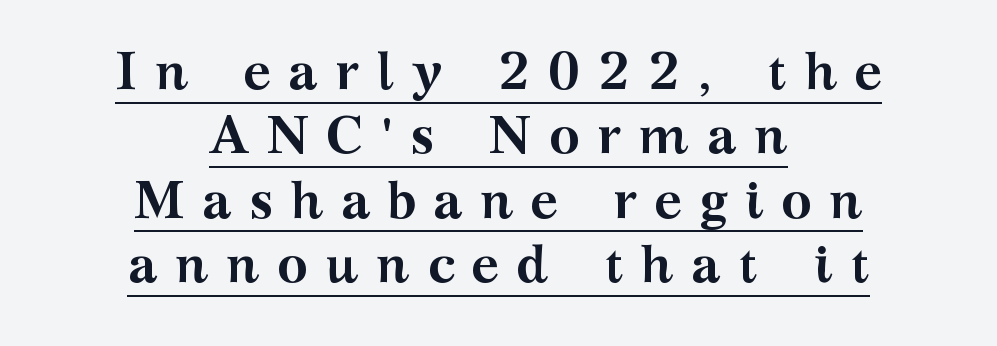
Ascenders rise straight up at ninety degrees. Somebody hit Ctrl+U on this one — the words are underlined. This sample uses expanded letter spacing, leaving extra air between glyphs. Letterform terminals end in serifs throughout the passage. Its strokes are broad and dark, the hallmark of bold type.
